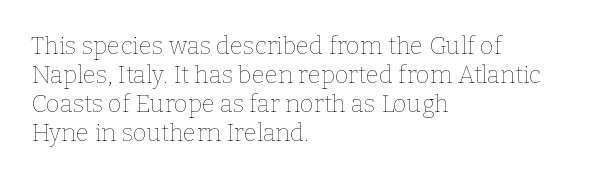
{"italic": "no", "bold": "no", "underline": "no", "align": "left", "line_spacing_ratio": 1.21, "letter_spacing": "normal", "letter_spacing_em": 0.0, "glyph_px": 24}
